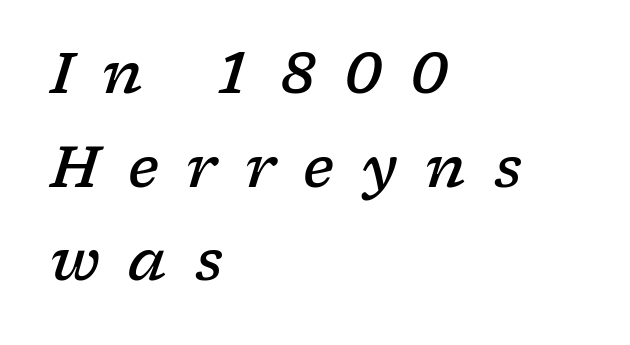
A typesetter would mark this as italic. Does the leading feel generous? No, just average. These lines carry some extra weight — a demibold, not a full bold. Left-aligned paragraph, ragged on the right. The font family rendered here belongs to the serif group. Caption: expanded tracking, letters set apart.
